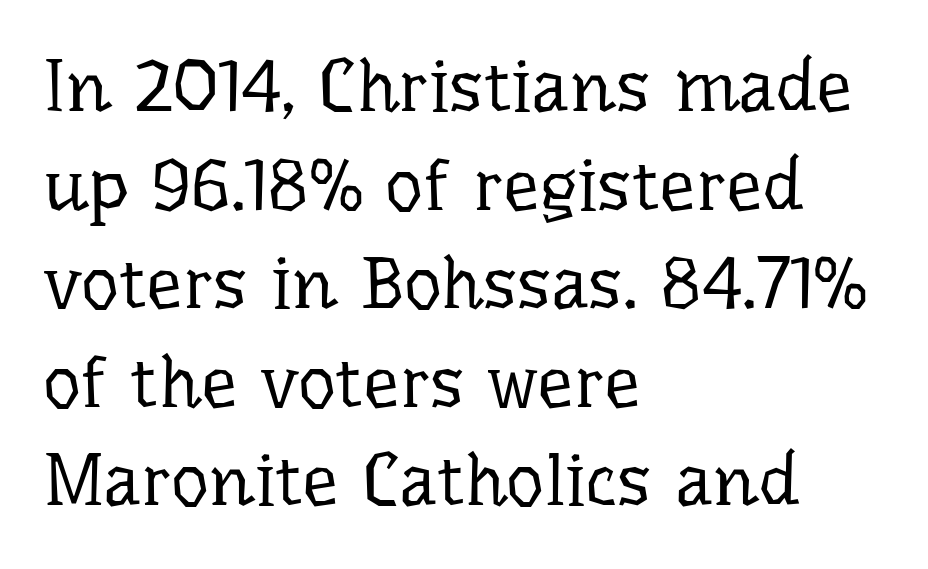
The text block is weighted toward the left margin, trailing off unevenly rightward. Designer's note — italics off, roman on. The string is rendered with underlining switched off. Is this a fixed-width face? No — the glyphs have proportional, varying widths. The designer left line spacing at the default.
